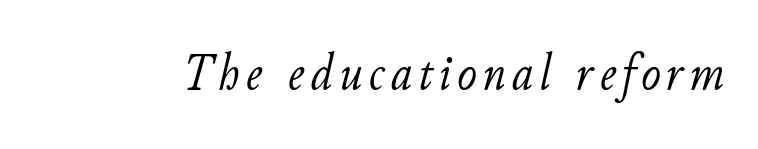
{"italic": "yes", "lean": "right", "slant_degrees": 11, "bold": "no", "weight": "light", "width": "normal", "stroke_contrast": "low", "x_height": "small", "monospaced": "no", "underline": "no", "glyph_px": 52}
